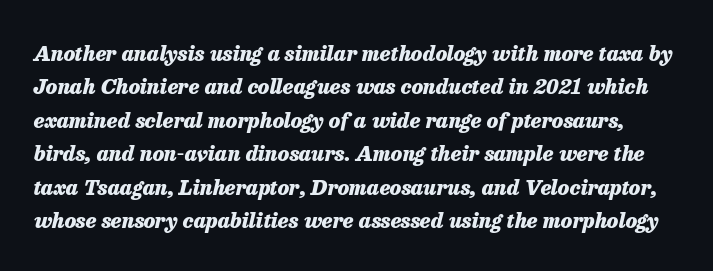
The image shows 21 px bold type, italic (leaning right); set normal line spacing (1.59x), normal letter spacing, not underlined.
